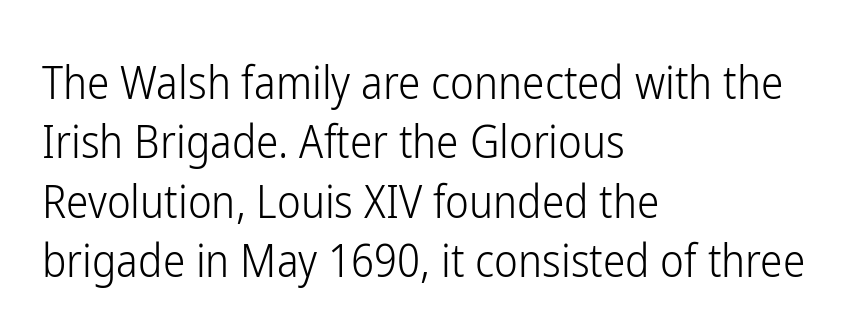
{"serif": "no", "italic": "no", "bold": "no", "weight": "light", "width": "condensed", "stroke_contrast": "low", "x_height": "medium", "monospaced": "no", "underline": "no", "align": "left", "line_spacing": "normal", "line_spacing_ratio": 1.32, "letter_spacing": "normal", "letter_spacing_em": 0.0, "glyph_px": 45}
